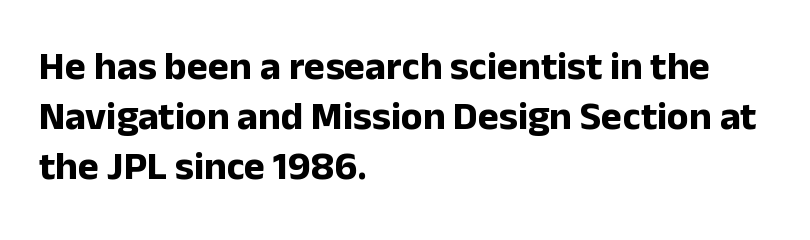
Q: Is the text bold? A: Yes.
Q: Is the text italic (slanted)? A: No, it is upright.
Q: Is the typeface a serif or a sans-serif typeface? A: Sans-serif.
Q: Is the text underlined? A: No.
Q: How is the paragraph aligned? A: Left-aligned.
Q: Is the spacing between letters normal or unusually wide? A: Normal.
Q: Is the spacing between lines tight, normal or loose? A: Normal.
Q: Width (condensed, normal, or wide)? A: Normal.
Q: Stroke contrast? A: Low.
Q: x-height? A: Medium.
Q: Monospaced? A: No.
